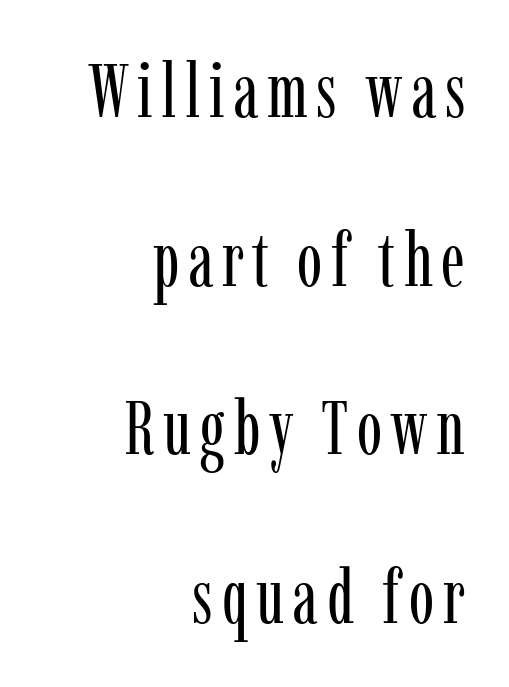
The image shows 76 px regular-weight, condensed serif type, upright; set right-aligned, loose line spacing (2.22x), not underlined; low stroke contrast and a medium x-height.
